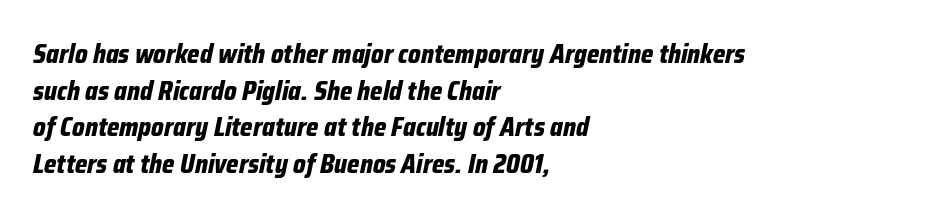
The image shows 26 px bold type, italic (leaning right); set left-aligned, normal line spacing (1.41x), normal letter spacing, not underlined.
